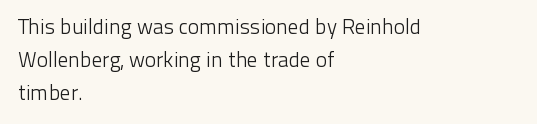
The image shows 21 px text type, upright; set left-aligned, normal line spacing (1.57x), normal letter spacing, not underlined.
